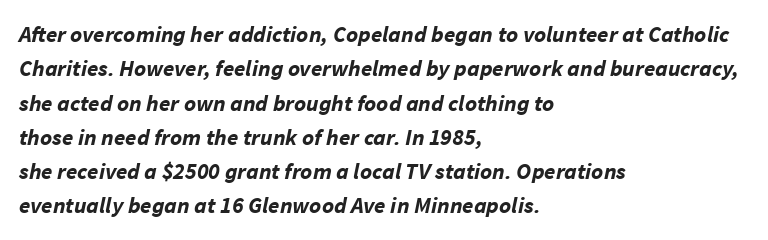
The font is running at its bold setting. Reading down the block, your eye returns to a fixed left position each line. Tall strokes in this sample are angled rather than plumb. No extra tracking has been applied to these lines.
